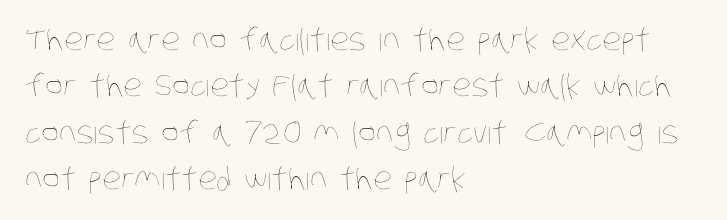
{"bold": "no", "weight": "thin", "width": "condensed", "stroke_contrast": "low", "x_height": "large", "monospaced": "no", "underline": "no", "align": "left", "line_spacing": "normal", "line_spacing_ratio": 1.55, "letter_spacing": "normal", "letter_spacing_em": 0.0, "glyph_px": 30}
